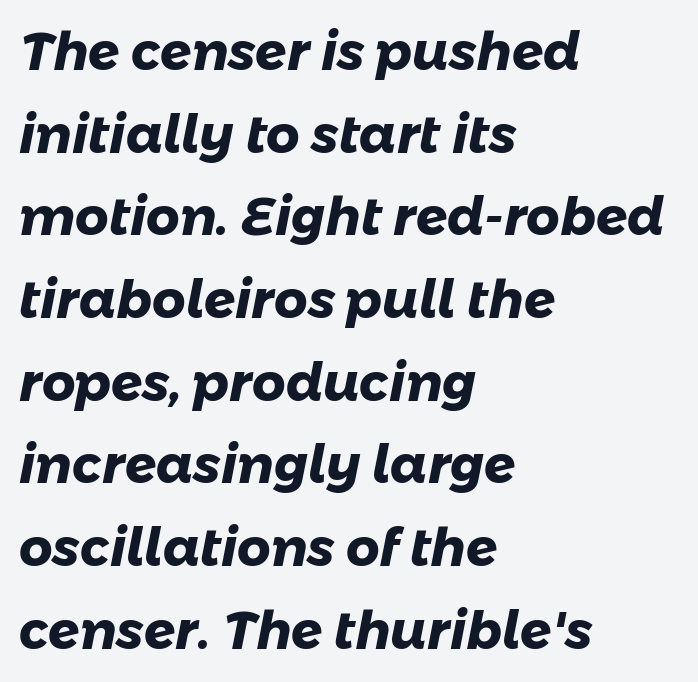
Spacing verdict: proportional, widths tailored to each character. Strokes here are thick enough to call this a true bold. In terms of leading, this rendering sits right in the middle. The lines in this sample share a left origin and differ only in where they stop. Spacing between characters is what you'd get straight out of the box.
